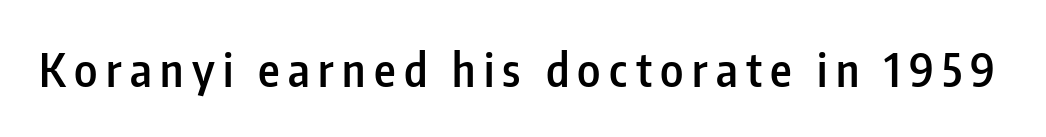
Q: Is the text bold? A: Semi-bold.
Q: Is the text italic (slanted)? A: No, it is upright.
Q: Is the typeface a serif or a sans-serif typeface? A: Sans-serif.
Q: Is the text underlined? A: No.
Q: Width (condensed, normal, or wide)? A: Condensed.
Q: Stroke contrast? A: Low.
Q: x-height? A: Medium.
Q: Monospaced? A: No.
